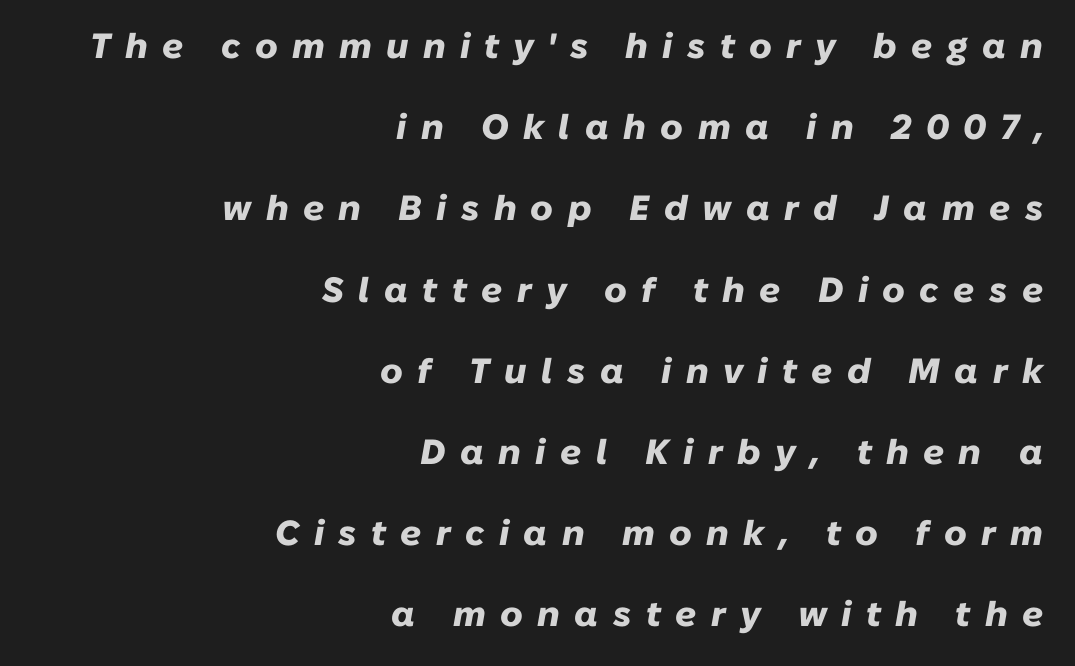
The image shows 35 px heavy type, italic (leaning right); set right-aligned, loose line spacing (2.32x), unusually wide letter spacing (+0.41 em), not underlined; low stroke contrast and a medium x-height.
